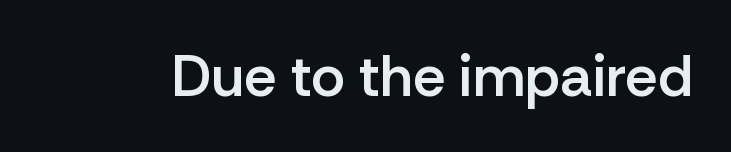
Nobody touched the tracking dial on this one. Firm but not heavy-handed strokes: this text is semibold. The glyphs in this specimen are sans serif. The lettering stays uniformly vertical, giving the passage a roman look. Letters rest on an invisible, unmarked baseline. Varying glyph widths throughout — classic text-font behaviour.
